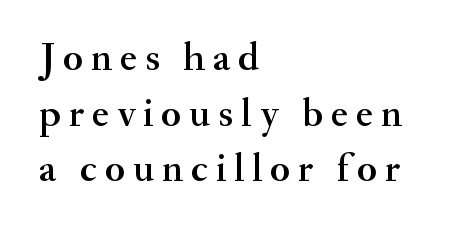
The image shows 40 px serif type, upright; set left-aligned, normal line spacing (1.39x), unusually wide letter spacing (+0.2 em), not underlined; medium stroke contrast and a small x-height.
